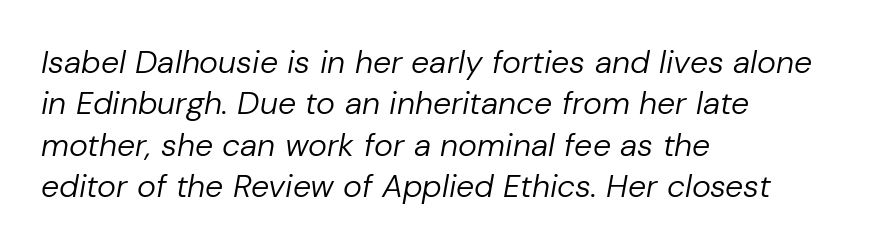
Q: Is the text bold? A: No.
Q: Is the text italic (slanted)? A: Yes, it leans right by about 10 degrees.
Q: Is the text underlined? A: No.
Q: How is the paragraph aligned? A: Left-aligned.
Q: Is the spacing between letters normal or unusually wide? A: Normal.
Q: Is the spacing between lines tight, normal or loose? A: Normal.
Q: Width (condensed, normal, or wide)? A: Normal.
Q: Stroke contrast? A: Low.
Q: x-height? A: Medium.
Q: Monospaced? A: No.
